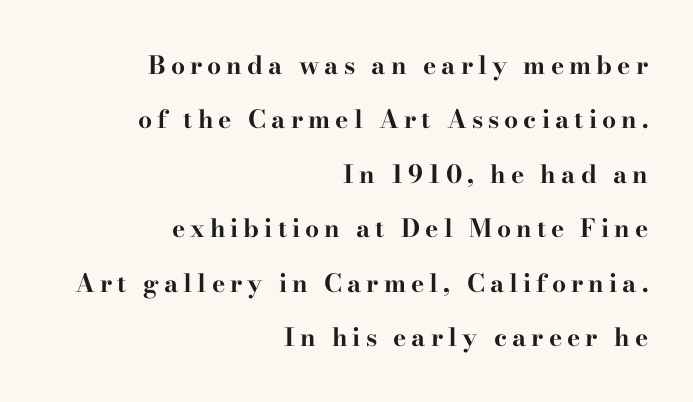
The gaps between neighbouring characters are conspicuously large. The type sits square on the baseline with zero lean. Is there much room between lines? Yes — plenty of vertical air separates them. Visually the block forms a straight wall on the right and a jagged coastline on the left. Plenty of ink on the page — the face is bold.
